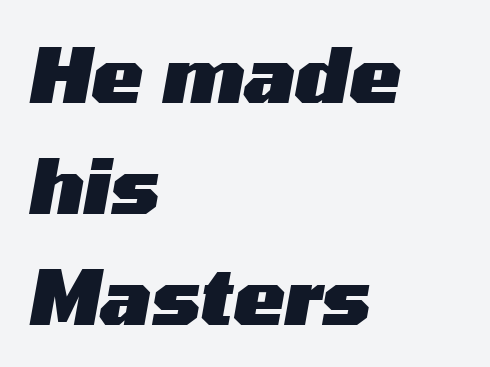
The image shows 77 px heavy, wide type, italic (leaning right); set left-aligned, normal line spacing (1.44x), normal letter spacing, not underlined; medium stroke contrast and a medium x-height.
